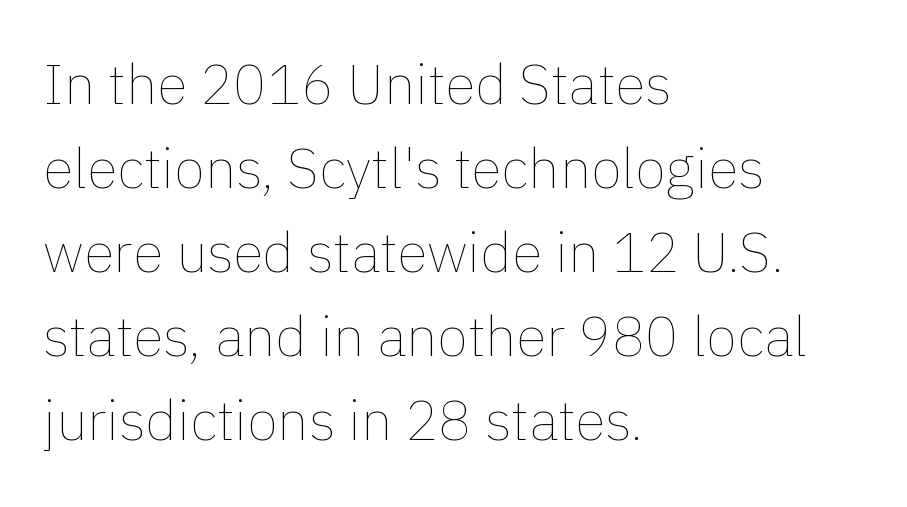
{"italic": "no", "bold": "no", "weight": "thin", "width": "normal", "stroke_contrast": "low", "x_height": "medium", "monospaced": "no", "underline": "no", "align": "left", "line_spacing": "normal", "line_spacing_ratio": 1.5, "letter_spacing": "normal", "letter_spacing_em": 0.0, "glyph_px": 56}
